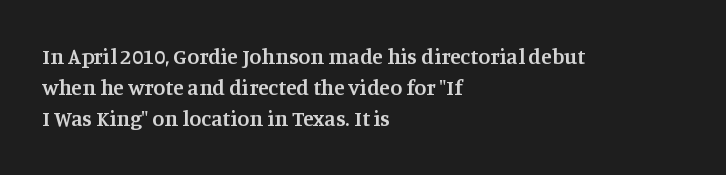
The image shows 22 px text type, upright; set left-aligned, normal line spacing (1.41x), normal letter spacing, not underlined.
